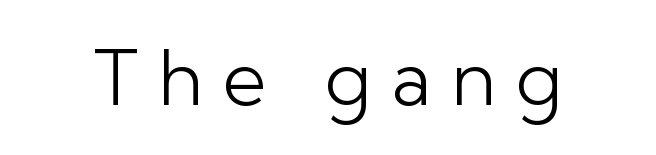
Q: Is the text bold? A: No.
Q: Is the text italic (slanted)? A: No, it is upright.
Q: Is the typeface a serif or a sans-serif typeface? A: Sans-serif.
Q: Is the text underlined? A: No.
Q: Is the spacing between letters normal or unusually wide? A: Unusually wide.
Q: Width (condensed, normal, or wide)? A: Normal.
Q: Stroke contrast? A: Low.
Q: x-height? A: Medium.
Q: Monospaced? A: No.
